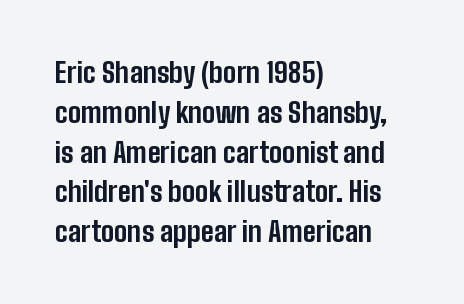
Q: Is the text bold? A: Yes.
Q: Is the text italic (slanted)? A: No, it is upright.
Q: Is the typeface a serif or a sans-serif typeface? A: Sans-serif.
Q: Is the text underlined? A: No.
Q: How is the paragraph aligned? A: Left-aligned.
Q: Is the spacing between letters normal or unusually wide? A: Normal.
Q: Is the spacing between lines tight, normal or loose? A: Normal.
Q: Width (condensed, normal, or wide)? A: Condensed.
Q: Stroke contrast? A: Low.
Q: x-height? A: Medium.
Q: Monospaced? A: No.
